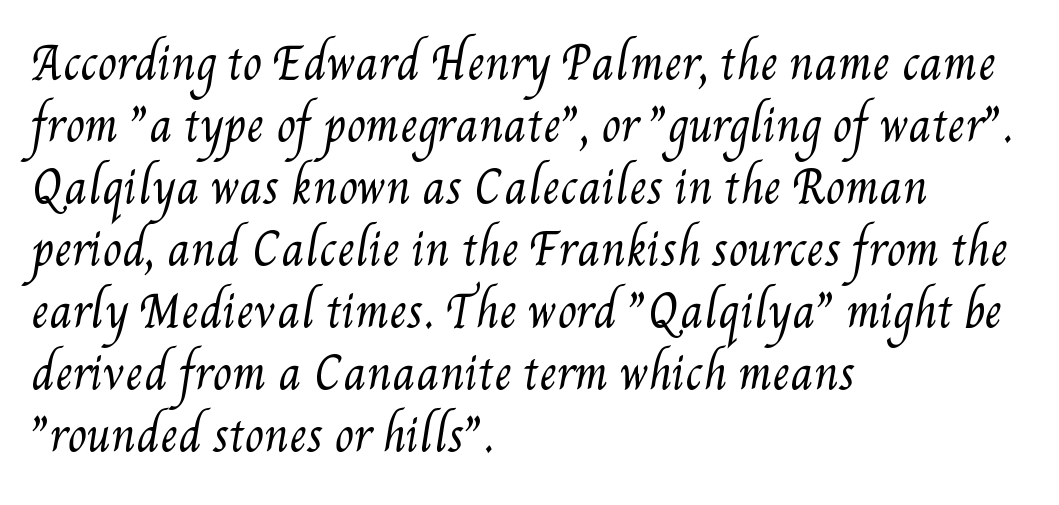
{"bold": "no", "weight": "regular", "width": "condensed", "stroke_contrast": "medium", "x_height": "small", "monospaced": "no", "underline": "no", "align": "left", "line_spacing": "normal", "line_spacing_ratio": 1.41, "letter_spacing": "normal", "letter_spacing_em": 0.0, "glyph_px": 44}
